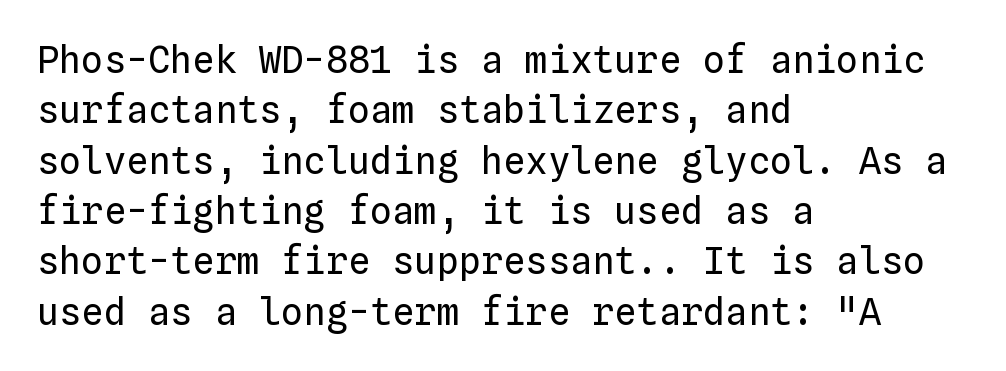
{"italic": "no", "bold": "no", "weight": "regular", "width": "normal", "stroke_contrast": "low", "x_height": "medium", "monospaced": "yes", "underline": "no", "align": "left", "line_spacing": "normal", "line_spacing_ratio": 1.36, "letter_spacing": "normal", "letter_spacing_em": 0.0, "glyph_px": 37}
